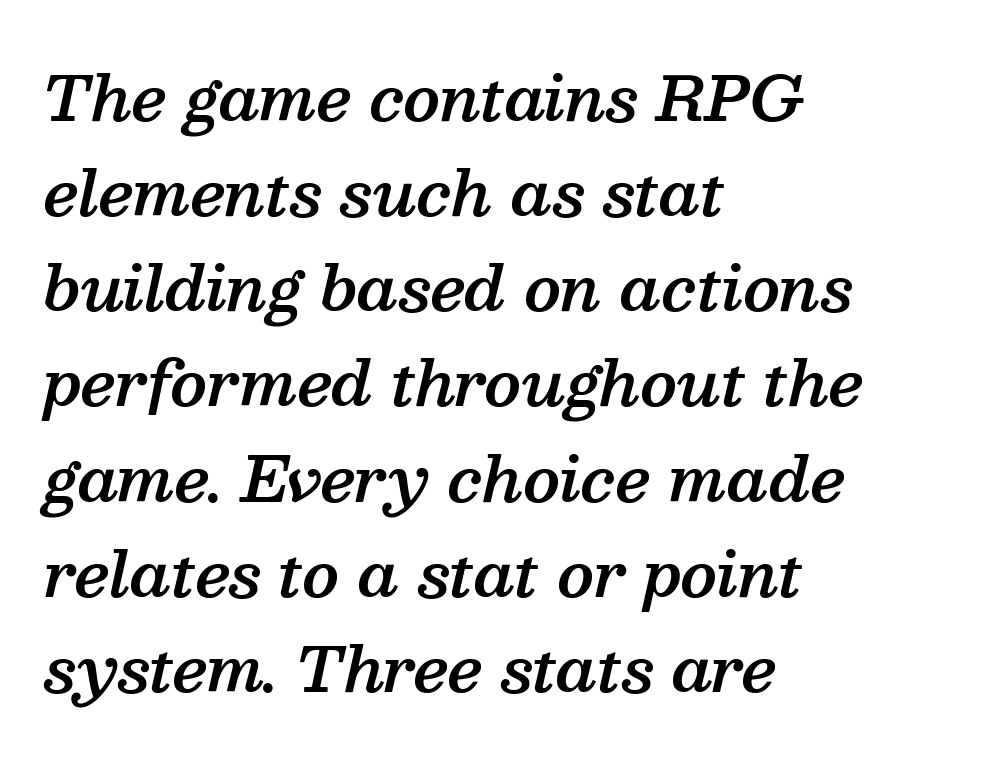
The image shows 61 px semibold serif type, italic (leaning right); set left-aligned, normal line spacing (1.56x), normal letter spacing, not underlined; medium stroke contrast and a medium x-height.
